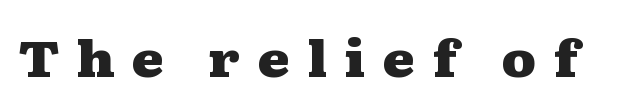
The image shows 49 px heavy, wide serif type, upright; set unusually wide letter spacing (+0.34 em), not underlined; medium stroke contrast and a medium x-height.
